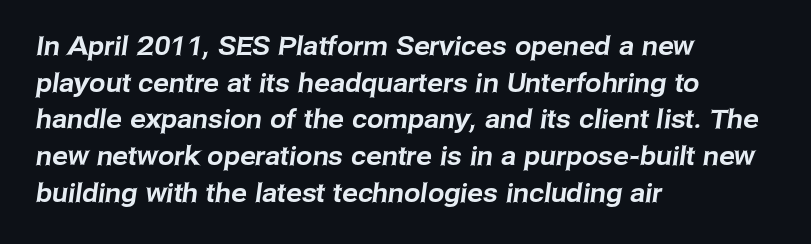
Tracking here is standard; glyphs follow each other at the usual distance. Line spacing here is normal. A bare baseline throughout the passage. Compared with a centered layout, this one pins lines to the left instead.
